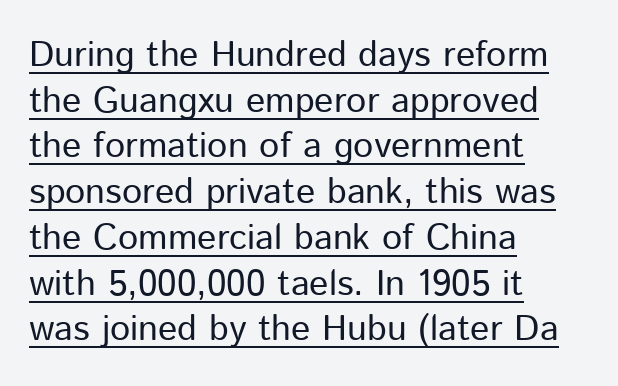
The image shows 36 px regular-weight sans-serif type, upright; set left-aligned, normal line spacing (1.27x), normal letter spacing, underlined; low stroke contrast and a medium x-height.
